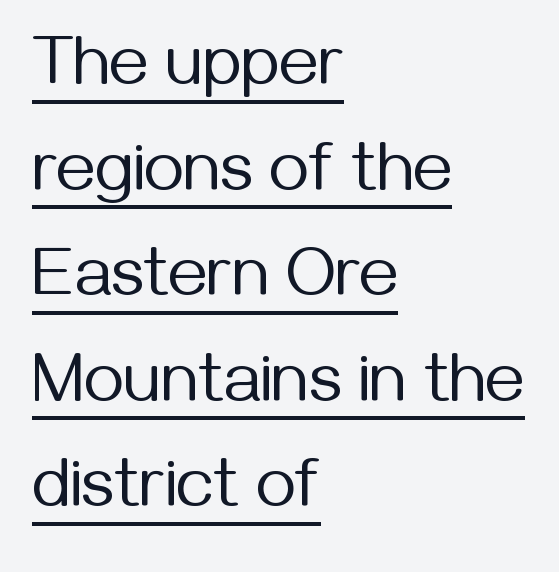
{"serif": "no", "italic": "no", "bold": "no", "weight": "regular", "width": "normal", "stroke_contrast": "medium", "x_height": "medium", "monospaced": "no", "underline": "yes", "align": "left", "line_spacing": "normal", "line_spacing_ratio": 1.53, "letter_spacing": "normal", "letter_spacing_em": 0.0, "glyph_px": 69}
